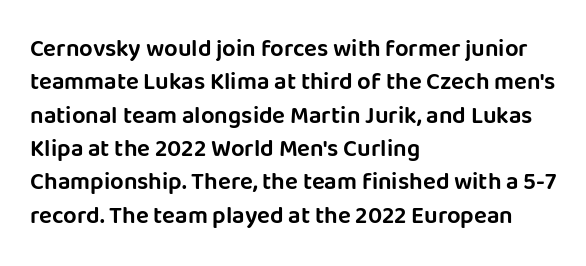
The image shows 24 px text type, upright; set left-aligned, normal line spacing (1.39x), normal letter spacing, not underlined.
